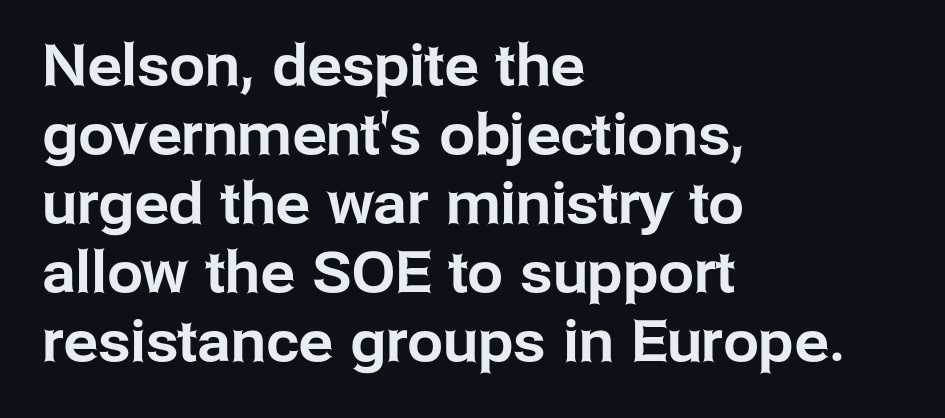
{"serif": "no", "italic": "no", "width": "normal", "stroke_contrast": "low", "x_height": "medium", "monospaced": "no", "underline": "no", "align": "left", "line_spacing_ratio": 1.21, "letter_spacing": "normal", "letter_spacing_em": 0.0, "glyph_px": 57}
